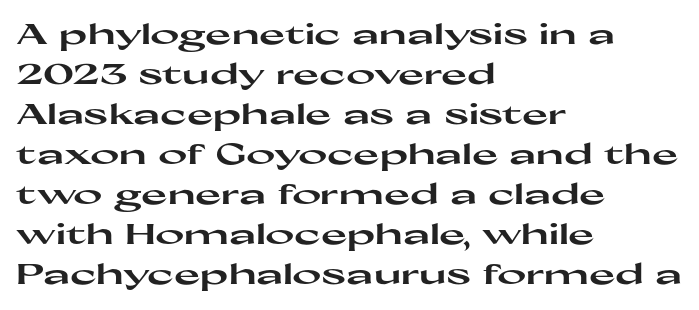
Q: Is the text bold? A: Yes.
Q: Is the text italic (slanted)? A: No, it is upright.
Q: Is the typeface a serif or a sans-serif typeface? A: Sans-serif.
Q: Is the text underlined? A: No.
Q: How is the paragraph aligned? A: Left-aligned.
Q: Is the spacing between letters normal or unusually wide? A: Normal.
Q: Is the spacing between lines tight, normal or loose? A: Normal.
Q: Width (condensed, normal, or wide)? A: Wide.
Q: Stroke contrast? A: High.
Q: x-height? A: Medium.
Q: Monospaced? A: No.
